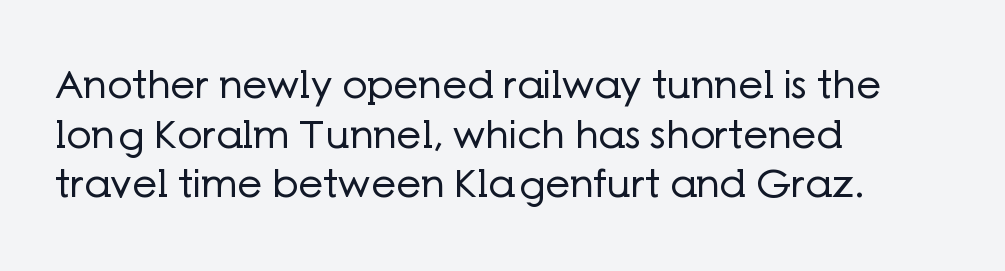
{"serif": "no", "italic": "no", "bold": "no", "weight": "regular", "width": "normal", "stroke_contrast": "low", "x_height": "medium", "monospaced": "no", "underline": "no", "align": "left", "line_spacing": "normal", "line_spacing_ratio": 1.27, "letter_spacing": "normal", "letter_spacing_em": 0.0, "glyph_px": 39}
